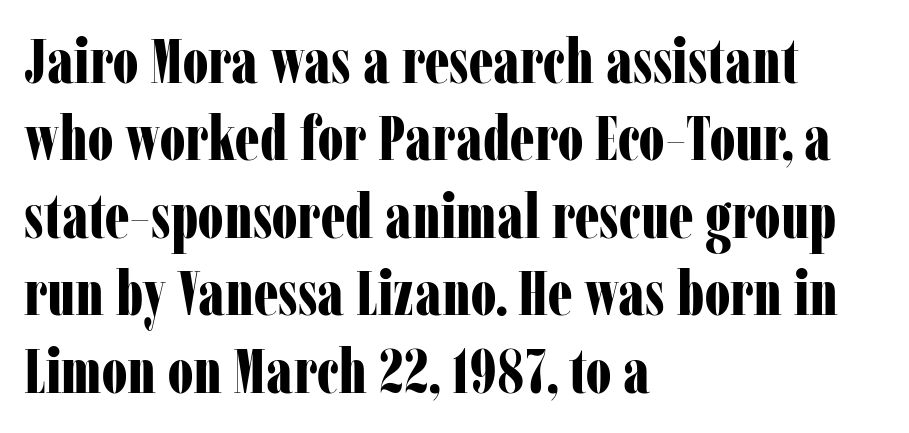
Q: Is the text bold? A: Yes.
Q: Is the text italic (slanted)? A: No, it is upright.
Q: Is the typeface a serif or a sans-serif typeface? A: Serif.
Q: Is the text underlined? A: No.
Q: How is the paragraph aligned? A: Left-aligned.
Q: Is the spacing between letters normal or unusually wide? A: Normal.
Q: Is the spacing between lines tight, normal or loose? A: Normal.
Q: Width (condensed, normal, or wide)? A: Condensed.
Q: Stroke contrast? A: Low.
Q: x-height? A: Medium.
Q: Monospaced? A: No.
